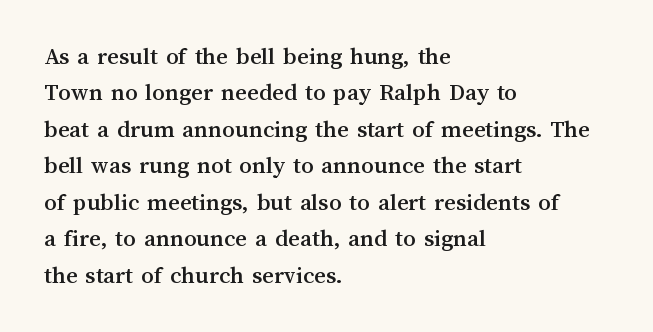
{"italic": "no", "underline": "no", "align": "left", "line_spacing": "normal", "line_spacing_ratio": 1.46, "letter_spacing": "normal", "letter_spacing_em": 0.0, "glyph_px": 25}
